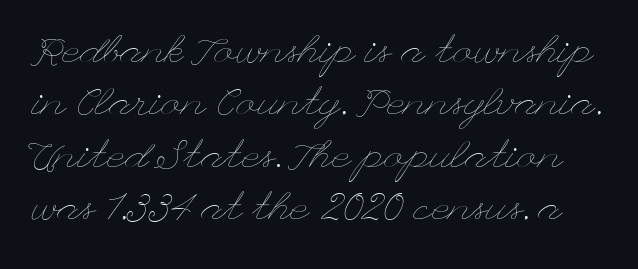
Q: Is the text bold? A: No.
Q: Is the text italic (slanted)? A: Yes.
Q: Is the text underlined? A: No.
Q: Is the spacing between letters normal or unusually wide? A: Normal.
Q: Is the spacing between lines tight, normal or loose? A: Normal.
Q: Width (condensed, normal, or wide)? A: Wide.
Q: Stroke contrast? A: Low.
Q: x-height? A: Small.
